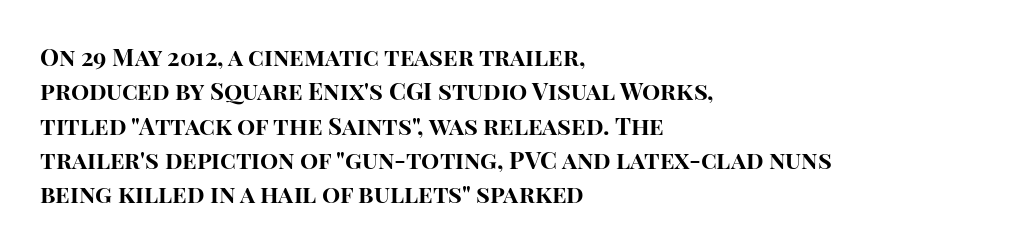
Q: Is the text bold? A: Yes.
Q: Is the text italic (slanted)? A: No, it is upright.
Q: Is the text underlined? A: No.
Q: How is the paragraph aligned? A: Left-aligned.
Q: Is the spacing between letters normal or unusually wide? A: Normal.
Q: Is the spacing between lines tight, normal or loose? A: Normal.
